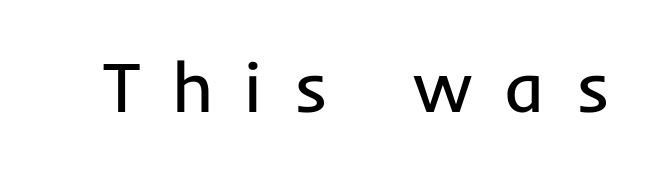
Q: Is the text bold? A: No.
Q: Is the text italic (slanted)? A: No, it is upright.
Q: Is the typeface a serif or a sans-serif typeface? A: Sans-serif.
Q: Is the text underlined? A: No.
Q: Is the spacing between letters normal or unusually wide? A: Unusually wide.
Q: Width (condensed, normal, or wide)? A: Normal.
Q: Stroke contrast? A: Low.
Q: x-height? A: Medium.
Q: Monospaced? A: No.
